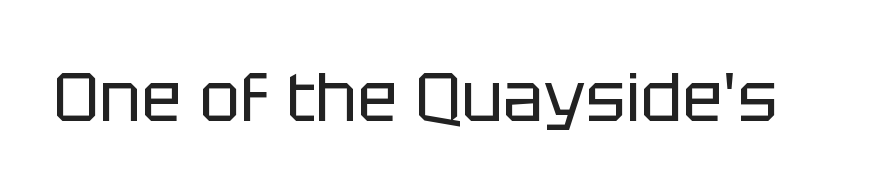
The image shows 68 px regular-weight sans-serif type, upright; set normal letter spacing, not underlined; low stroke contrast and a large x-height.
